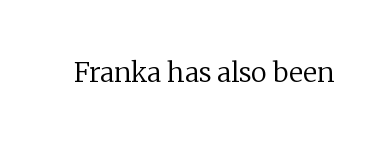
Has an underline been added? It has not. The type is set solid horizontally, with unmodified tracking. The characters are drawn with everyday or finer stroke widths. Every character sits straight up, as roman type does.
